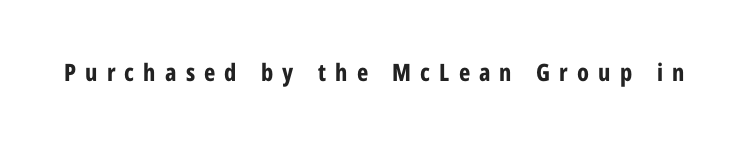
{"italic": "no", "bold": "yes", "underline": "no", "letter_spacing": "wide", "letter_spacing_em": 0.38, "glyph_px": 24}
